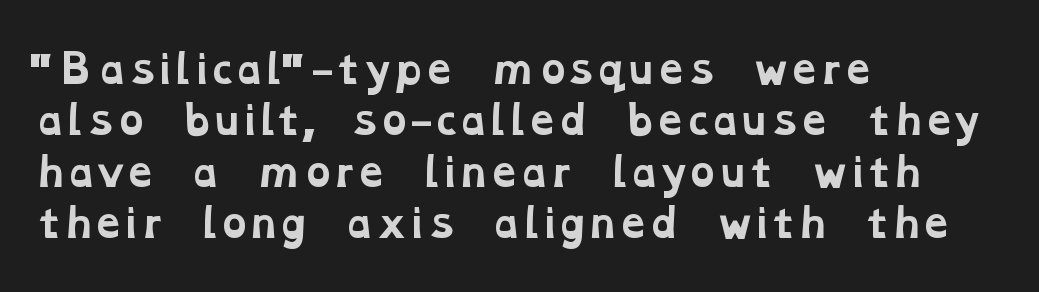
Pretty heavy lettering here — definitely bold. Horizontally, the lines are justified to the leading edge only. Compared with typical body copy, the letter spacing here is the same. Looks like regular typesetting: each glyph gets only the width it needs. Check under the words: just untouched page. The rendering uses a moderate line-height, typical for paragraphs.
